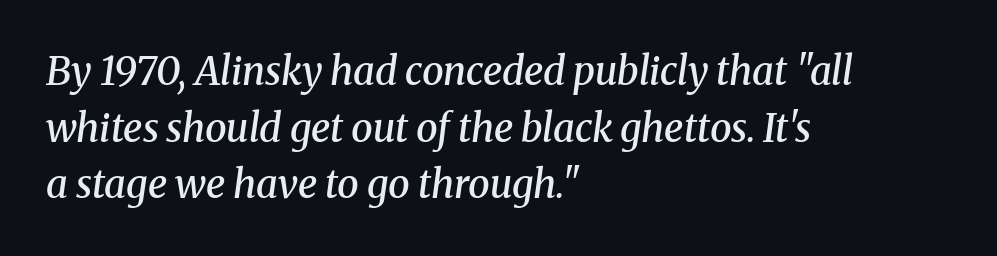
Spacing between characters is what you'd get straight out of the box. The face used here is proportionally spaced, like ordinary book or web type. Horizontal bands of white between lines are of average thickness. Classification — serif.
